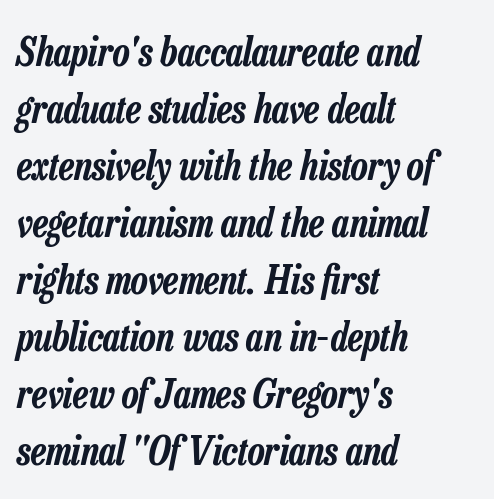
The image shows 39 px condensed type, italic (leaning right); set left-aligned, normal line spacing (1.46x), normal letter spacing, not underlined; low stroke contrast and a medium x-height.
